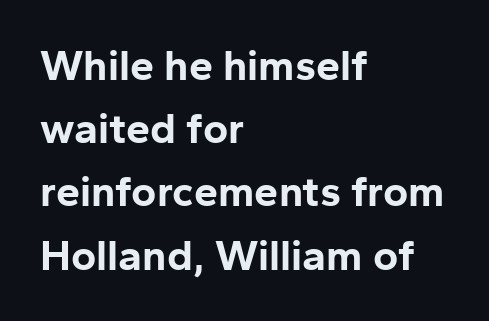
{"serif": "no", "italic": "no", "bold": "yes", "weight": "bold", "width": "normal", "stroke_contrast": "low", "x_height": "medium", "monospaced": "no", "underline": "no", "align": "left", "line_spacing": "normal", "line_spacing_ratio": 1.47, "letter_spacing": "normal", "letter_spacing_em": 0.0, "glyph_px": 43}
